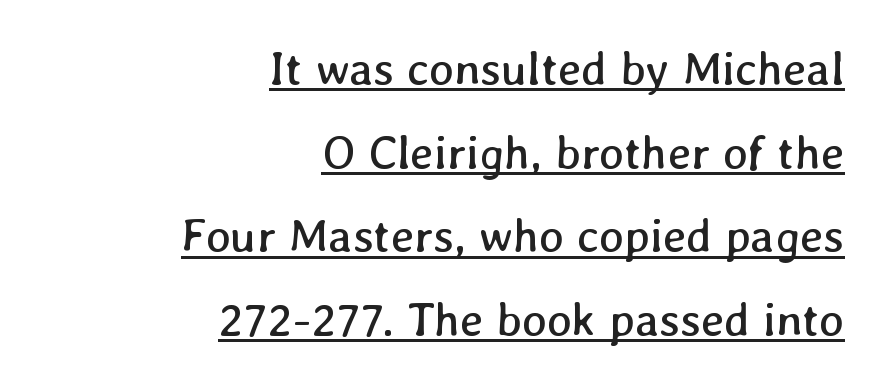
Q: Is the text bold? A: No.
Q: Is the text underlined? A: Yes.
Q: How is the paragraph aligned? A: Right-aligned.
Q: Is the spacing between letters normal or unusually wide? A: Normal.
Q: Width (condensed, normal, or wide)? A: Normal.
Q: Stroke contrast? A: Low.
Q: x-height? A: Medium.
Q: Monospaced? A: No.
